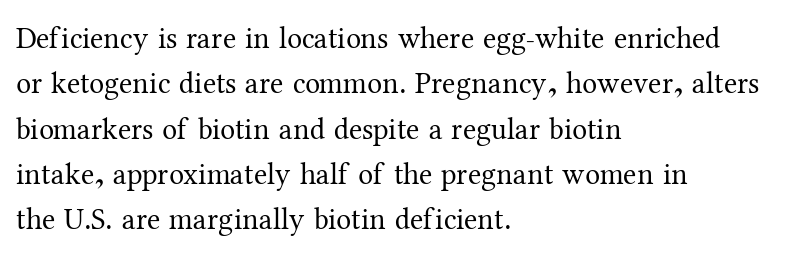
Q: Is the text bold? A: No.
Q: Is the text italic (slanted)? A: No, it is upright.
Q: Is the typeface a serif or a sans-serif typeface? A: Serif.
Q: Is the text underlined? A: No.
Q: How is the paragraph aligned? A: Left-aligned.
Q: Is the spacing between letters normal or unusually wide? A: Normal.
Q: Is the spacing between lines tight, normal or loose? A: Normal.
Q: Width (condensed, normal, or wide)? A: Normal.
Q: Stroke contrast? A: Medium.
Q: x-height? A: Medium.
Q: Monospaced? A: No.
